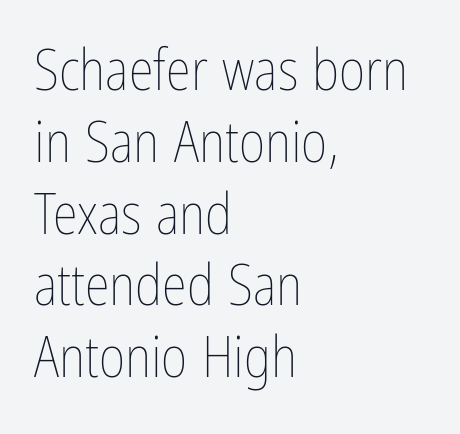
{"italic": "no", "bold": "no", "weight": "thin", "width": "condensed", "stroke_contrast": "low", "x_height": "medium", "monospaced": "no", "underline": "no", "align": "left", "line_spacing": "normal", "line_spacing_ratio": 1.26, "letter_spacing": "normal", "letter_spacing_em": 0.0, "glyph_px": 57}
